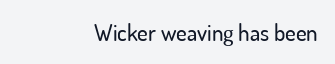
{"italic": "no", "underline": "no", "align": "right", "letter_spacing": "normal", "letter_spacing_em": 0.0, "glyph_px": 23}
